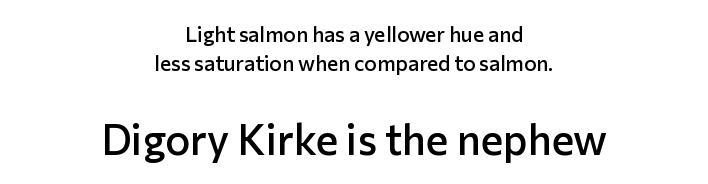
Q: Is the text bold? A: Semi-bold.
Q: Is the text italic (slanted)? A: No, it is upright.
Q: Is the typeface a serif or a sans-serif typeface? A: Sans-serif.
Q: Is the text underlined? A: No.
Q: How is the paragraph aligned? A: Centered.
Q: Is the spacing between letters normal or unusually wide? A: Normal.
Q: Is the spacing between lines tight, normal or loose? A: Normal.
Q: Which block of text is set in a larger size, the first (top) or the second (bottom)? A: The second (bottom) one.
Q: Width (condensed, normal, or wide)? A: Normal.
Q: Stroke contrast? A: Low.
Q: x-height? A: Medium.
Q: Monospaced? A: No.
